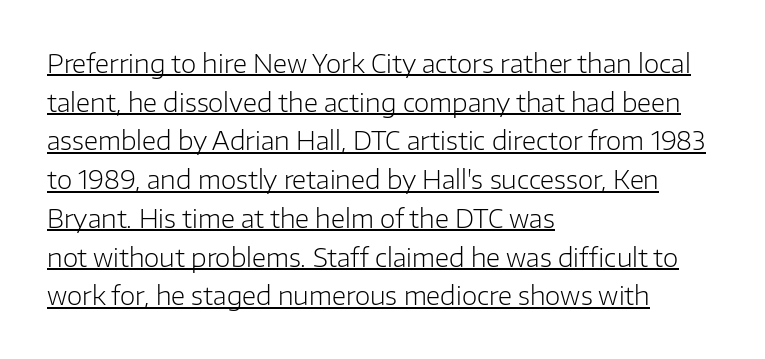
{"italic": "no", "bold": "no", "underline": "yes", "align": "left", "line_spacing": "normal", "line_spacing_ratio": 1.55, "letter_spacing": "normal", "letter_spacing_em": 0.0, "glyph_px": 25}
